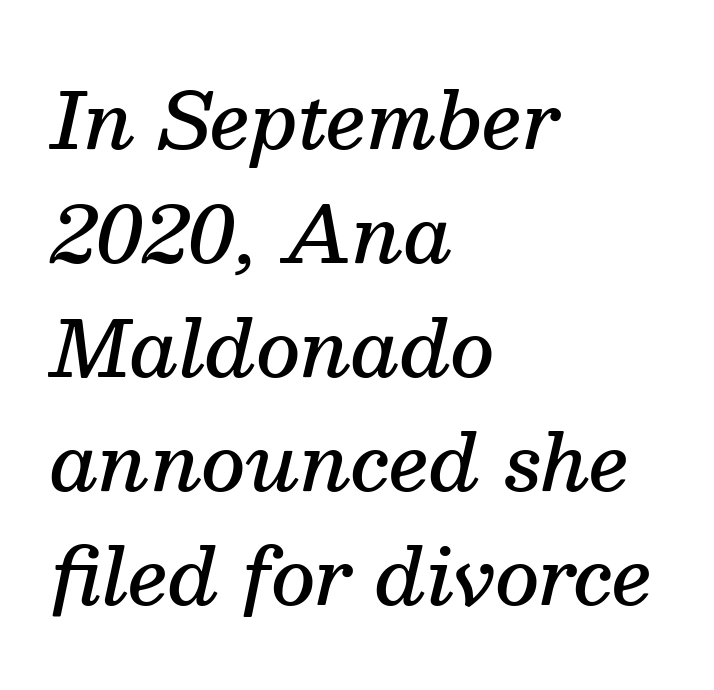
{"serif": "yes", "italic": "yes", "lean": "right", "slant_degrees": 13, "bold": "semi", "weight": "semibold", "width": "normal", "stroke_contrast": "medium", "x_height": "medium", "monospaced": "no", "underline": "no", "align": "left", "line_spacing": "normal", "line_spacing_ratio": 1.48, "letter_spacing": "normal", "letter_spacing_em": 0.0, "glyph_px": 77}
